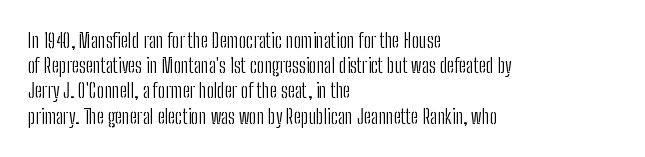
The image shows 20 px text type, upright; set left-aligned, normal line spacing (1.26x), normal letter spacing, not underlined.
